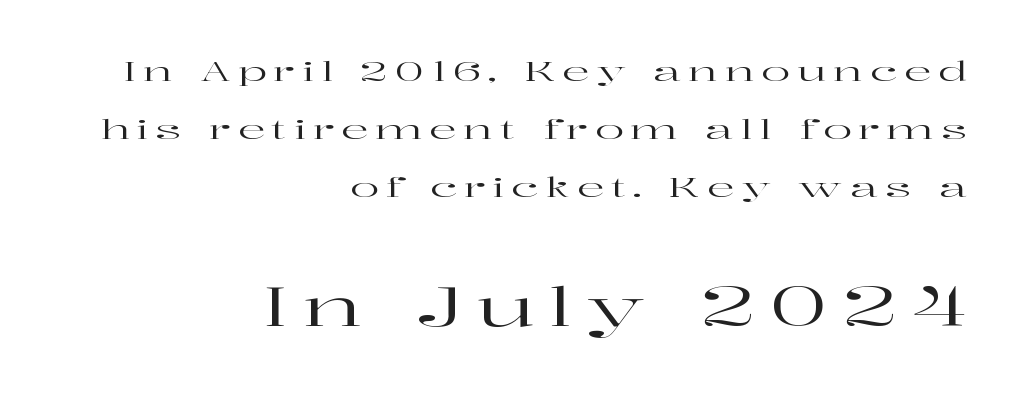
Q: Is the text italic (slanted)? A: No, it is upright.
Q: Is the typeface a serif or a sans-serif typeface? A: Serif.
Q: Is the text underlined? A: No.
Q: How is the paragraph aligned? A: Right-aligned.
Q: Is the spacing between letters normal or unusually wide? A: Unusually wide.
Q: Is the spacing between lines tight, normal or loose? A: Loose.
Q: Which block of text is set in a larger size, the first (top) or the second (bottom)? A: The second (bottom) one.
Q: Width (condensed, normal, or wide)? A: Wide.
Q: Stroke contrast? A: High.
Q: x-height? A: Medium.
Q: Monospaced? A: No.
